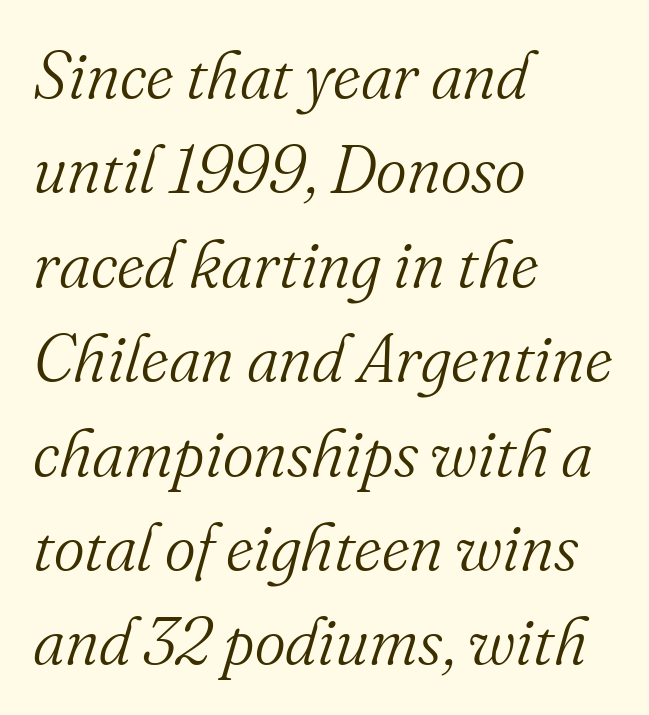
Q: Is the text bold? A: No.
Q: Is the text italic (slanted)? A: Yes, it leans right by about 16 degrees.
Q: Is the typeface a serif or a sans-serif typeface? A: Serif.
Q: Is the text underlined? A: No.
Q: How is the paragraph aligned? A: Left-aligned.
Q: Is the spacing between letters normal or unusually wide? A: Normal.
Q: Is the spacing between lines tight, normal or loose? A: Normal.
Q: Width (condensed, normal, or wide)? A: Normal.
Q: Stroke contrast? A: Medium.
Q: x-height? A: Small.
Q: Monospaced? A: No.
